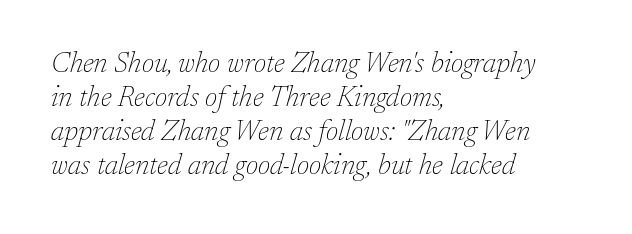
The image shows 28 px thin serif type, italic (leaning right); set left-aligned, line spacing 1.22x, normal letter spacing, not underlined; low stroke contrast and a medium x-height.
